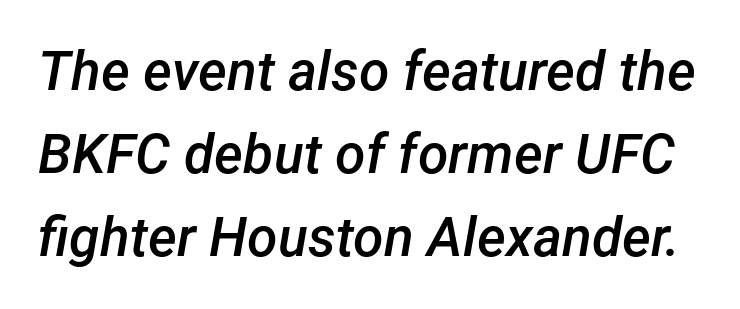
Students, observe: this is what conventionally led text looks like. A somewhat darkened texture: the type is semibold rather than bold. Letter spacing: default. Descenders are the only things crossing below the line. Slanted lettering throughout. Here the designer chose a conventional face with non-uniform glyph widths.
